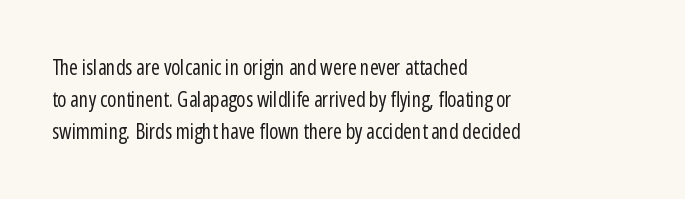
{"italic": "no", "bold": "no", "underline": "no", "align": "left", "line_spacing": "normal", "line_spacing_ratio": 1.53, "letter_spacing": "normal", "letter_spacing_em": 0.0, "glyph_px": 21}
